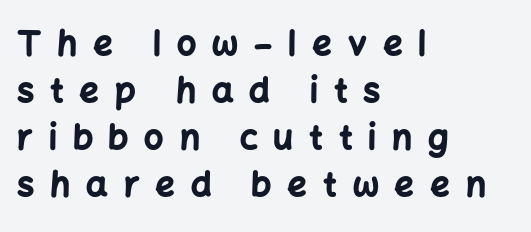
The passage shown is typeset with a sans-serif family. Compared with an ordinary text face, these strokes are far heavier — a full bold. A bare baseline throughout the passage. Normally led — the rows are evenly, conventionally spaced. Left-aligned paragraph, ragged on the right.
